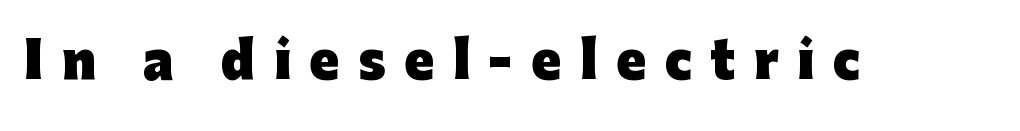
The letters are bold, with thick, heavy strokes. The letters advance in unequal steps, a hallmark of proportional type. Unmarked baselines from the first word to the last. Letterform terminals end flat and unadorned throughout the passage. This rendering widens character spacing well past its baseline value.
